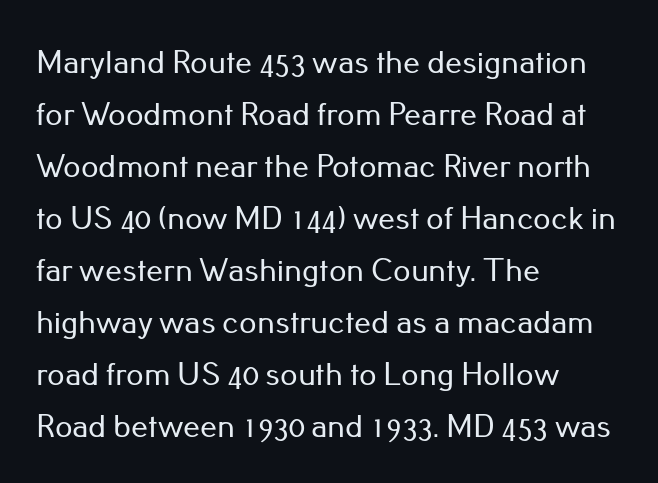
The image shows 34 px sans-serif type, upright; set left-aligned, normal line spacing (1.53x), normal letter spacing, not underlined; low stroke contrast and a small x-height.
